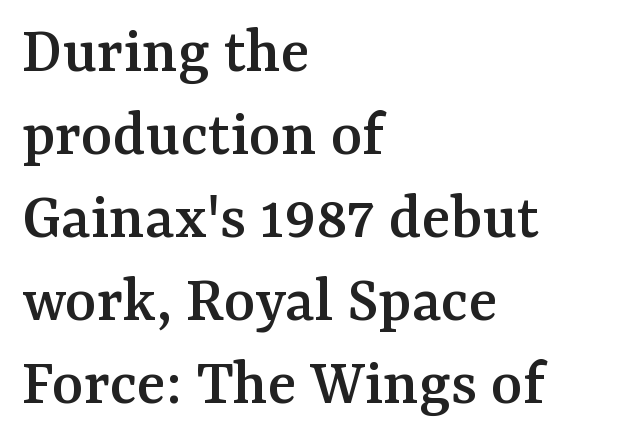
Q: Is the text italic (slanted)? A: No, it is upright.
Q: Is the typeface a serif or a sans-serif typeface? A: Serif.
Q: Is the text underlined? A: No.
Q: How is the paragraph aligned? A: Left-aligned.
Q: Is the spacing between letters normal or unusually wide? A: Normal.
Q: Width (condensed, normal, or wide)? A: Normal.
Q: Stroke contrast? A: Medium.
Q: x-height? A: Medium.
Q: Monospaced? A: No.
